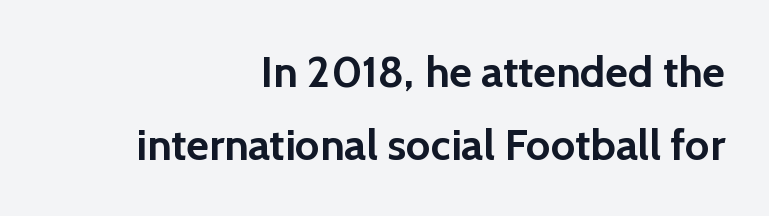
The image shows 44 px semibold sans-serif type, upright; set right-aligned, normal line spacing (1.67x), normal letter spacing, not underlined; a medium x-height.
